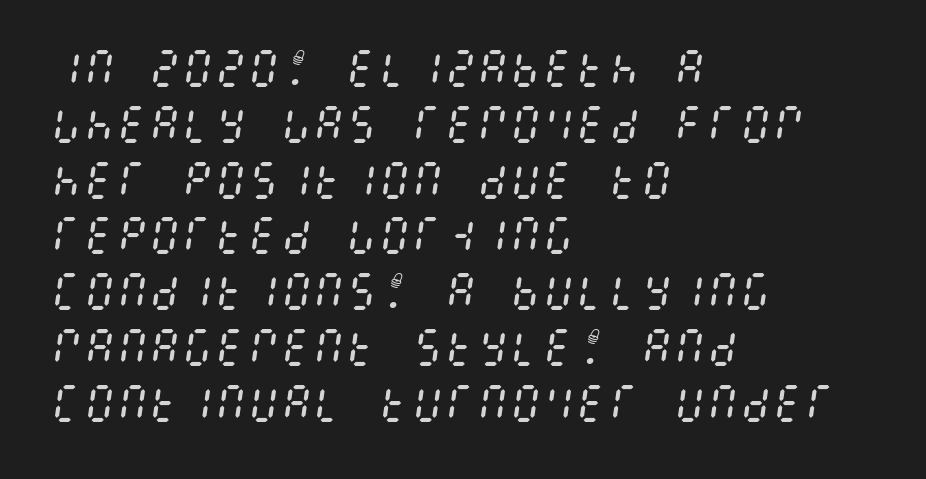
{"italic": "yes", "lean": "right", "slant_degrees": 8, "bold": "no", "weight": "regular", "width": "condensed", "stroke_contrast": "medium", "x_height": "large", "underline": "no", "align": "left", "line_spacing": "normal", "line_spacing_ratio": 1.36, "letter_spacing": "normal", "letter_spacing_em": 0.0, "glyph_px": 41}
